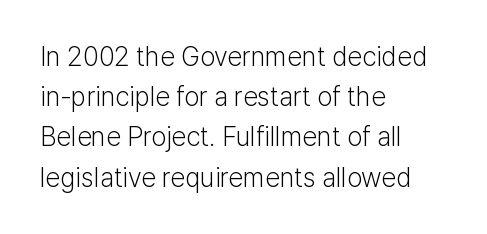
Q: Is the text bold? A: No.
Q: Is the text italic (slanted)? A: No, it is upright.
Q: Is the text underlined? A: No.
Q: How is the paragraph aligned? A: Left-aligned.
Q: Is the spacing between letters normal or unusually wide? A: Normal.
Q: Is the spacing between lines tight, normal or loose? A: Normal.
